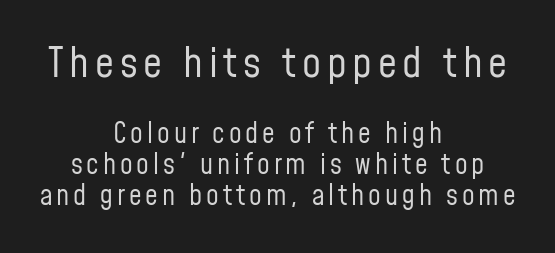
Unlike italic type, these characters show no tilt at all. Neither beginnings nor endings align; midpoints do. Vertical stems look standard width or narrower in stroke. Descender tails drop into unmarked territory.
